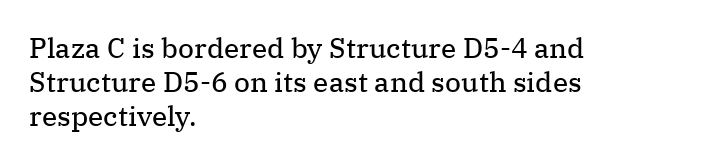
The image shows 28 px regular-weight serif type, upright; set left-aligned, line spacing 1.22x, normal letter spacing, not underlined; medium stroke contrast and a medium x-height.
